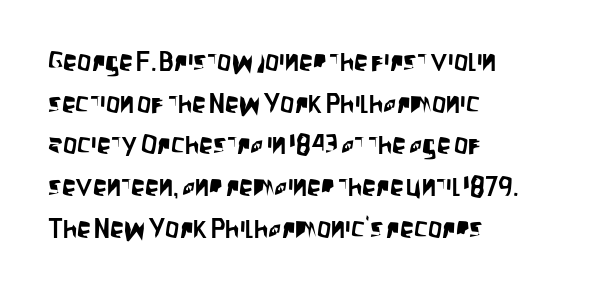
Leading: standard. Rule under the text: the space is simply empty. Where is the straight margin? On the left. Does the type have serifs? No, each stem ends abruptly.
